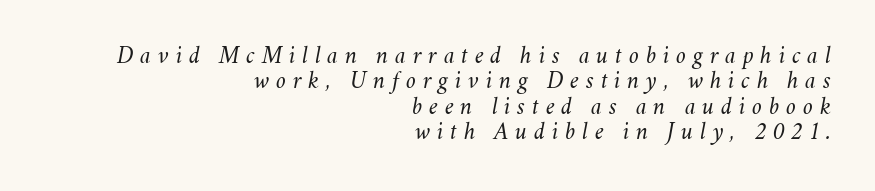
{"italic": "yes", "lean": "right", "slant_degrees": 11, "bold": "no", "underline": "no", "align": "right", "line_spacing": "tight", "line_spacing_ratio": 1.02, "letter_spacing": "wide", "letter_spacing_em": 0.27, "glyph_px": 25}
